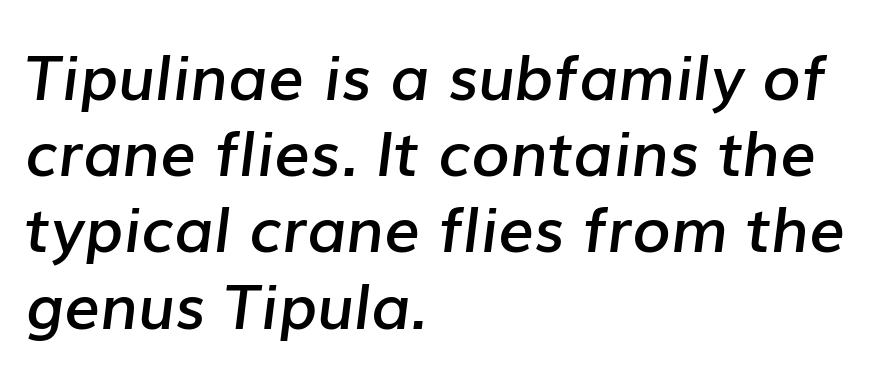
Q: Is the text bold? A: Semi-bold.
Q: Is the text italic (slanted)? A: Yes, it leans right by about 7 degrees.
Q: Is the text underlined? A: No.
Q: How is the paragraph aligned? A: Left-aligned.
Q: Is the spacing between letters normal or unusually wide? A: Normal.
Q: Width (condensed, normal, or wide)? A: Normal.
Q: Stroke contrast? A: Low.
Q: x-height? A: Medium.
Q: Monospaced? A: No.
